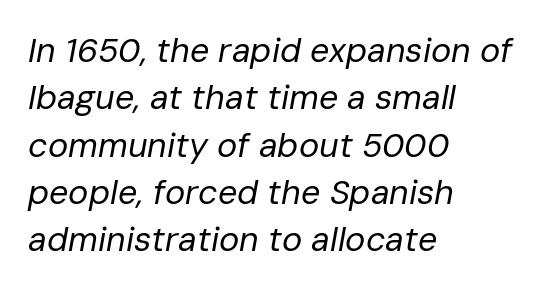
Underline: absent. The rendering uses a moderate line-height, typical for paragraphs. Letters have the restrained weight of plain body copy at most. Visually the block forms a straight wall on the left and a jagged coastline on the right. The glyphs look as if they've been sheared to an angle.
